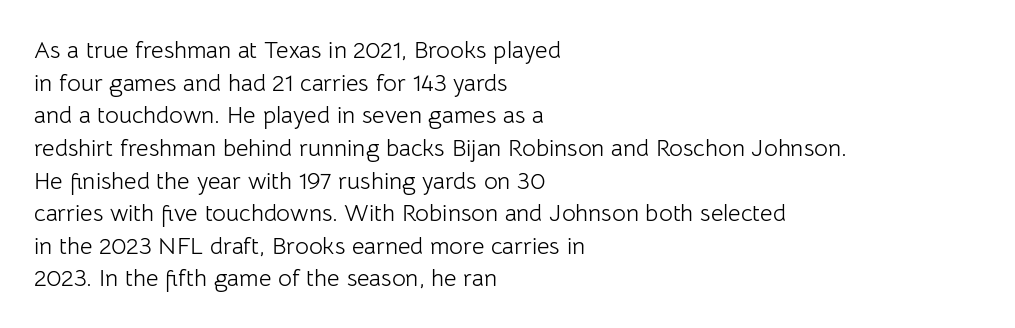
{"italic": "no", "bold": "no", "underline": "no", "align": "left", "line_spacing": "normal", "line_spacing_ratio": 1.36, "letter_spacing": "normal", "letter_spacing_em": 0.0, "glyph_px": 24}
